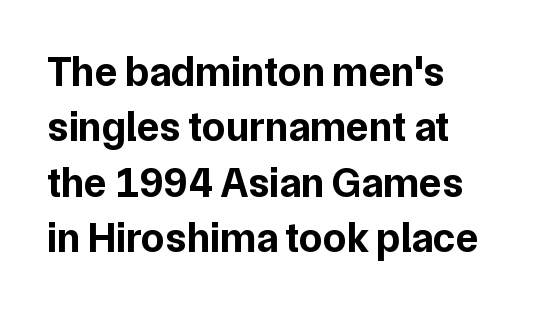
{"serif": "no", "italic": "no", "bold": "yes", "weight": "bold", "width": "normal", "stroke_contrast": "low", "x_height": "medium", "monospaced": "no", "underline": "no", "align": "left", "line_spacing": "normal", "line_spacing_ratio": 1.32, "letter_spacing": "normal", "letter_spacing_em": 0.0, "glyph_px": 42}
